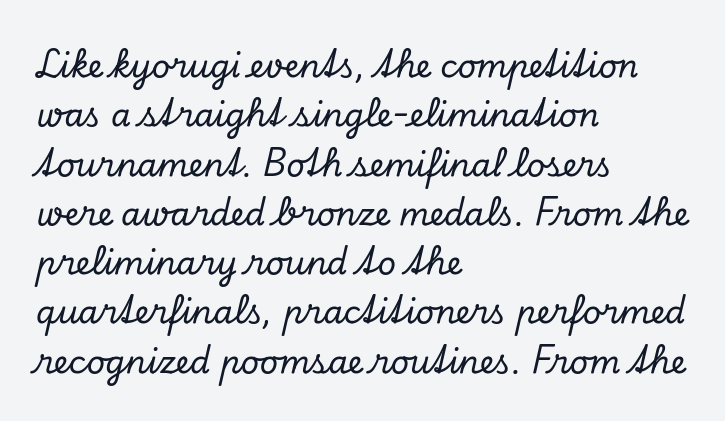
The image shows 32 px serif type, italic (leaning right); set left-aligned, normal line spacing (1.54x), normal letter spacing, not underlined; low stroke contrast and a small x-height.
